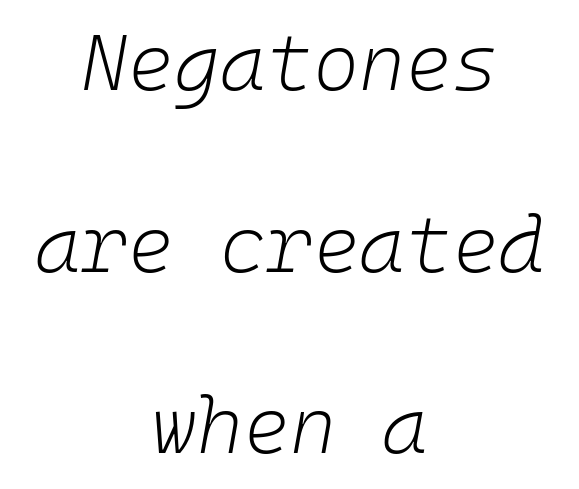
The image shows 79 px light type, italic (leaning right), monospaced; set centered, loose line spacing (2.3x), normal letter spacing, not underlined; low stroke contrast and a medium x-height.
